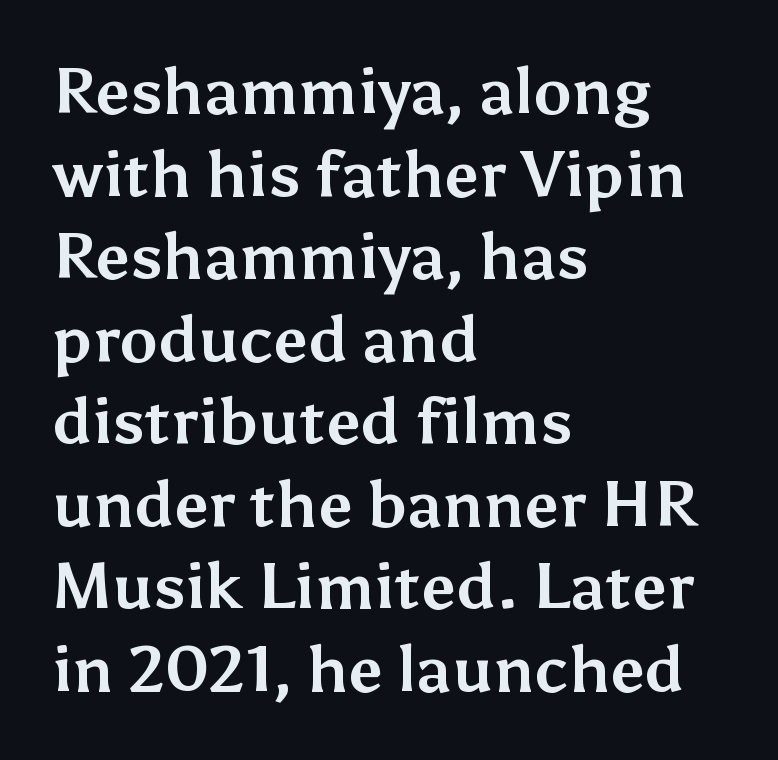
Q: Is the text bold? A: Yes.
Q: Is the text italic (slanted)? A: No, it is upright.
Q: Is the typeface a serif or a sans-serif typeface? A: Sans-serif.
Q: Is the text underlined? A: No.
Q: How is the paragraph aligned? A: Left-aligned.
Q: Is the spacing between letters normal or unusually wide? A: Normal.
Q: Is the spacing between lines tight, normal or loose? A: Normal.
Q: Width (condensed, normal, or wide)? A: Normal.
Q: Stroke contrast? A: Medium.
Q: x-height? A: Medium.
Q: Monospaced? A: No.
